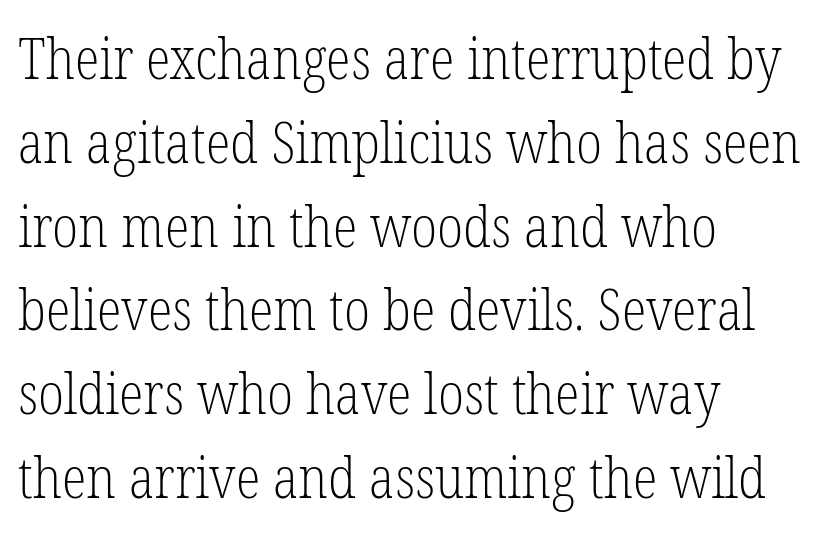
Q: Is the text bold? A: No.
Q: Is the text italic (slanted)? A: No, it is upright.
Q: Is the typeface a serif or a sans-serif typeface? A: Serif.
Q: Is the text underlined? A: No.
Q: How is the paragraph aligned? A: Left-aligned.
Q: Is the spacing between letters normal or unusually wide? A: Normal.
Q: Is the spacing between lines tight, normal or loose? A: Normal.
Q: Width (condensed, normal, or wide)? A: Condensed.
Q: Stroke contrast? A: Low.
Q: x-height? A: Medium.
Q: Monospaced? A: No.
